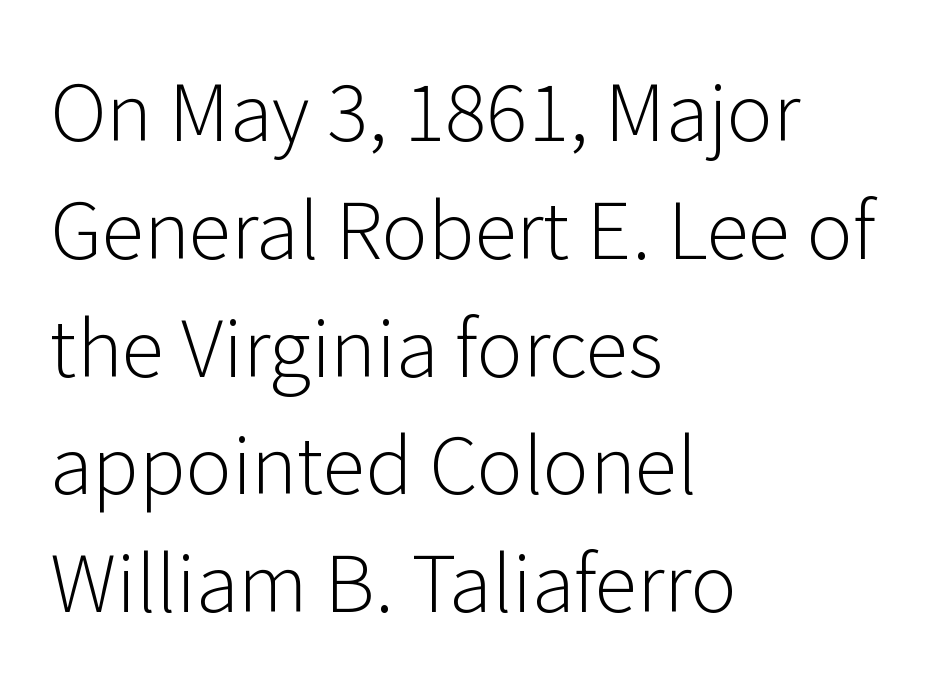
The text block is weighted toward the left margin, trailing off unevenly rightward. Look at the bottom of the vertical strokes: they stop flat, with no serifs. Looks like regular typesetting: each glyph gets only the width it needs. Quick note: interline space is typical. Unbolded letterforms with no extra heft. Anything drawn beneath the words? Only blank space.
